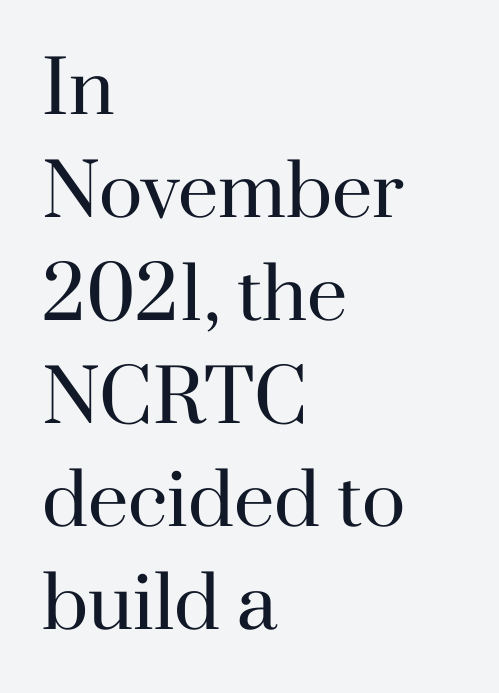
{"serif": "yes", "italic": "no", "bold": "no", "weight": "regular", "width": "normal", "stroke_contrast": "high", "x_height": "small", "monospaced": "no", "underline": "no", "align": "left", "line_spacing": "normal", "line_spacing_ratio": 1.43, "letter_spacing": "normal", "letter_spacing_em": 0.0, "glyph_px": 72}
